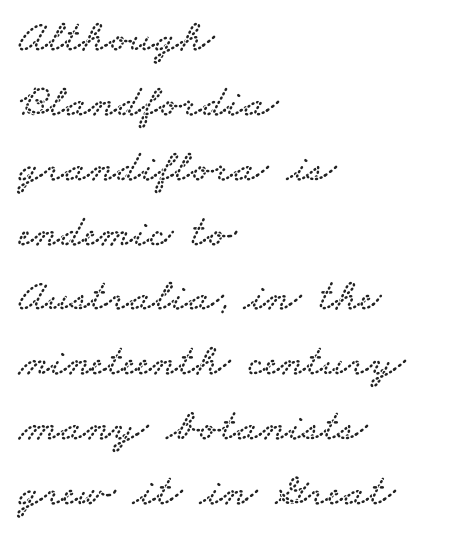
{"serif": "yes", "width": "wide", "stroke_contrast": "low", "x_height": "small", "monospaced": "no", "underline": "no", "align": "left", "line_spacing": "normal", "line_spacing_ratio": 1.41, "letter_spacing": "normal", "letter_spacing_em": 0.0, "glyph_px": 46}
